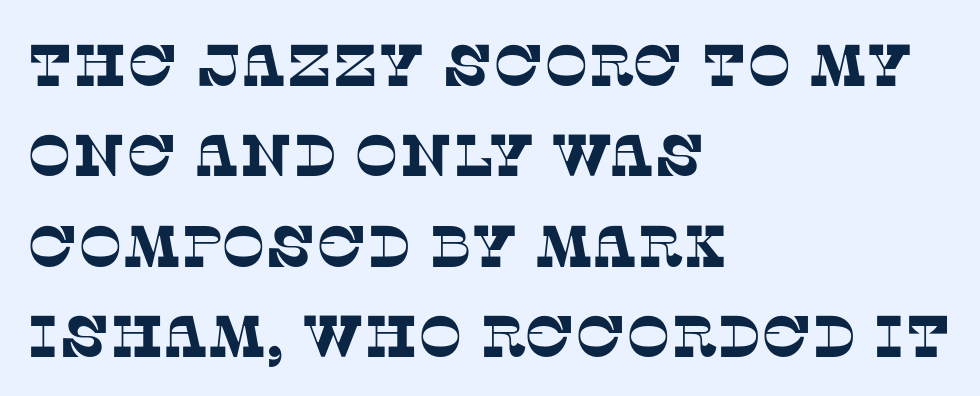
Q: Is the typeface a serif or a sans-serif typeface? A: Serif.
Q: Is the text underlined? A: No.
Q: How is the paragraph aligned? A: Left-aligned.
Q: Is the spacing between letters normal or unusually wide? A: Normal.
Q: Is the spacing between lines tight, normal or loose? A: Normal.
Q: Width (condensed, normal, or wide)? A: Normal.
Q: Stroke contrast? A: Low.
Q: x-height? A: Large.
Q: Monospaced? A: No.
